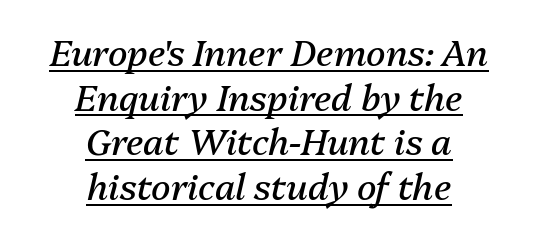
Here the designer chose a conventional face with non-uniform glyph widths. What stands out about the letter spacing? Nothing — it is the standard amount. If you drew a line through each stem, it would be angled. Stems and bowls with no extra thickness — not bold.
